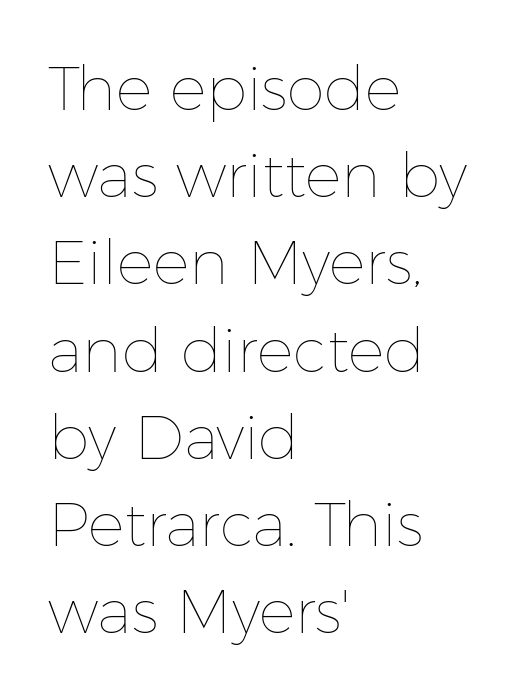
The paragraph has a hard left edge and a soft right edge. Honestly, there is no underline to notice here at all. Looks like regular typesetting: each glyph gets only the width it needs. Evenly set lines give the paragraph a standard silhouette.
